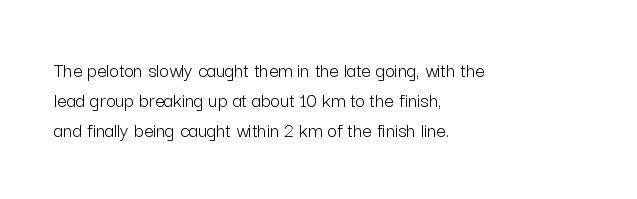
Compared with typical body copy, the letter spacing here is the same. The text block is weighted toward the left margin, trailing off unevenly rightward. The foot of each line stays bare and open. Evenly set lines give the paragraph a standard silhouette. Stroke thickness stays within the range of a standard reading face or lighter.
